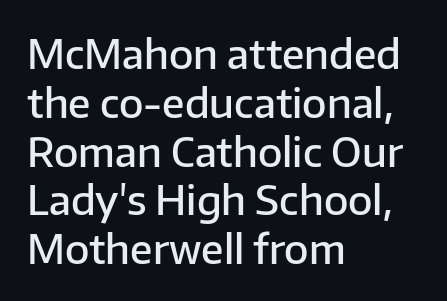
Underlining? Definitely not there. Summary of weight: moderately heavy, a semibold. Between one letter and the next there's only the usual sliver of space. Examine the stroke ends and you'll find no serifs. Do the letters lean? They stand straight.
